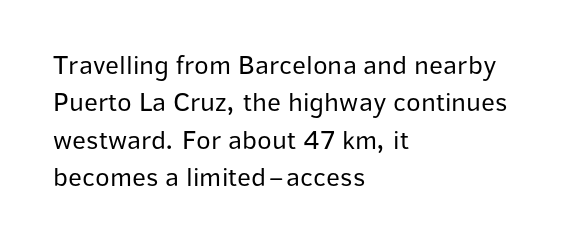
The image shows 27 px text type, upright; set left-aligned, normal line spacing (1.38x), normal letter spacing, not underlined.
